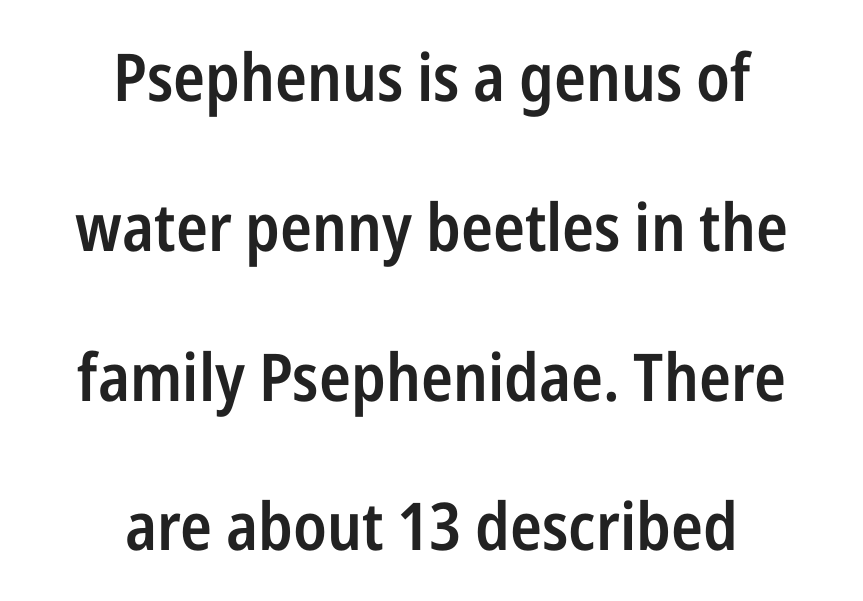
{"serif": "no", "italic": "no", "bold": "semi", "weight": "semibold", "width": "condensed", "stroke_contrast": "low", "x_height": "medium", "monospaced": "no", "underline": "no", "align": "center", "line_spacing": "loose", "line_spacing_ratio": 2.27, "letter_spacing": "normal", "letter_spacing_em": 0.0, "glyph_px": 66}
